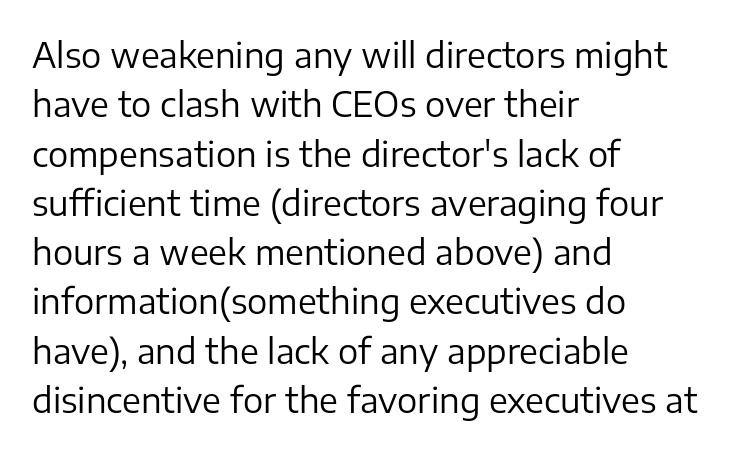
Q: Is the text bold? A: No.
Q: Is the text italic (slanted)? A: No, it is upright.
Q: Is the typeface a serif or a sans-serif typeface? A: Sans-serif.
Q: Is the text underlined? A: No.
Q: How is the paragraph aligned? A: Left-aligned.
Q: Is the spacing between letters normal or unusually wide? A: Normal.
Q: Is the spacing between lines tight, normal or loose? A: Normal.
Q: Width (condensed, normal, or wide)? A: Normal.
Q: Stroke contrast? A: Low.
Q: x-height? A: Medium.
Q: Monospaced? A: No.
